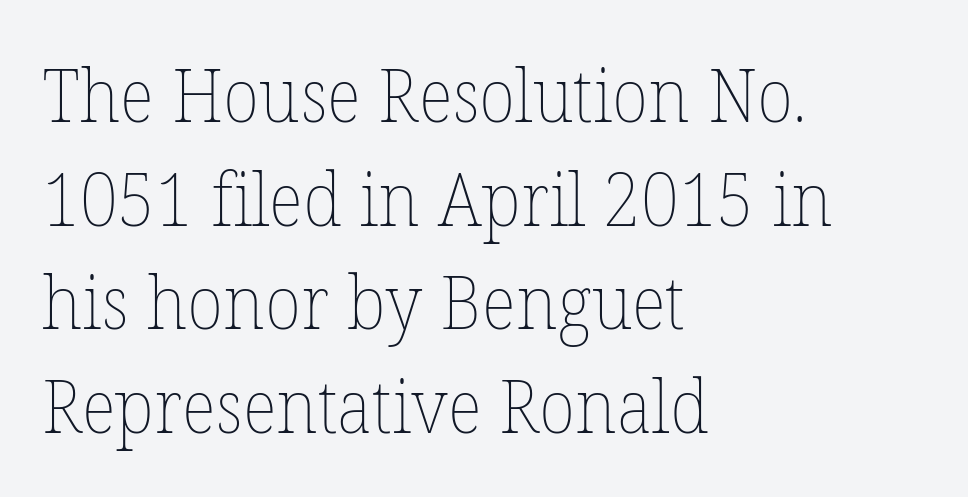
Q: Is the text bold? A: No.
Q: Is the text italic (slanted)? A: No, it is upright.
Q: Is the text underlined? A: No.
Q: How is the paragraph aligned? A: Left-aligned.
Q: Is the spacing between letters normal or unusually wide? A: Normal.
Q: Is the spacing between lines tight, normal or loose? A: Normal.
Q: Width (condensed, normal, or wide)? A: Normal.
Q: Stroke contrast? A: Low.
Q: x-height? A: Medium.
Q: Monospaced? A: No.
